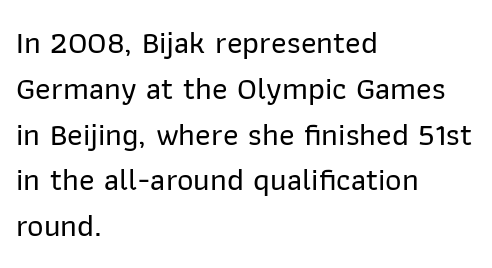
Q: Is the text italic (slanted)? A: No, it is upright.
Q: Is the typeface a serif or a sans-serif typeface? A: Sans-serif.
Q: Is the text underlined? A: No.
Q: How is the paragraph aligned? A: Left-aligned.
Q: Is the spacing between letters normal or unusually wide? A: Normal.
Q: Is the spacing between lines tight, normal or loose? A: Normal.
Q: Width (condensed, normal, or wide)? A: Normal.
Q: Stroke contrast? A: Low.
Q: x-height? A: Medium.
Q: Monospaced? A: No.
